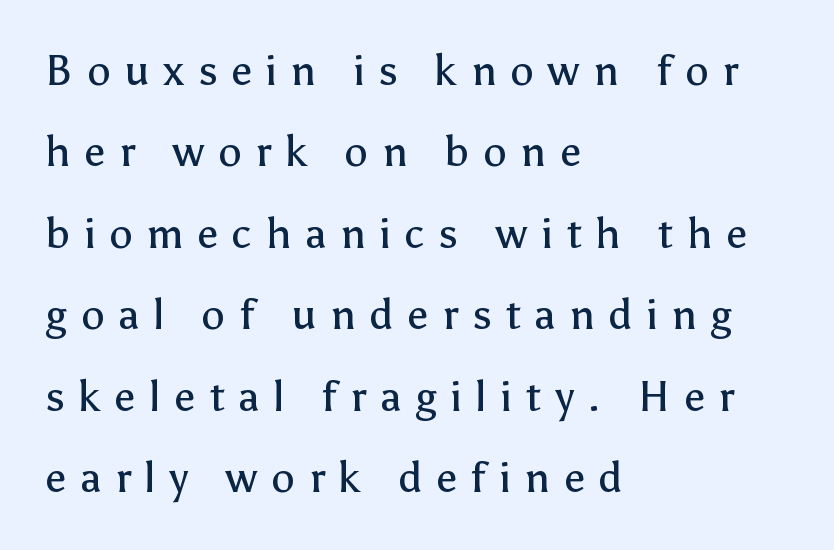
The image shows 42 px regular-weight sans-serif type, upright; set left-aligned, loose line spacing (1.94x), unusually wide letter spacing (+0.33 em), not underlined; low stroke contrast and a medium x-height.
